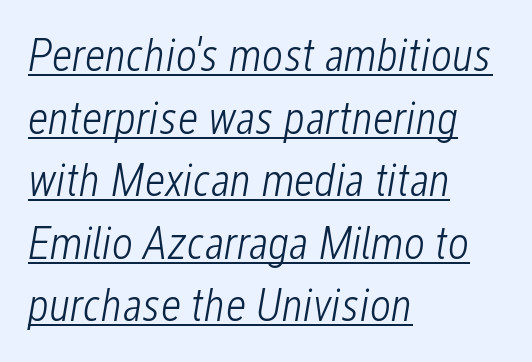
Typeset ragged right — the left edge is the straight one. Tracking here is standard; glyphs follow each other at the usual distance. The string is rendered with underlining switched on. The designer left line spacing at the default. Each letter keeps its own natural width here, so spacing adapts to shape.
